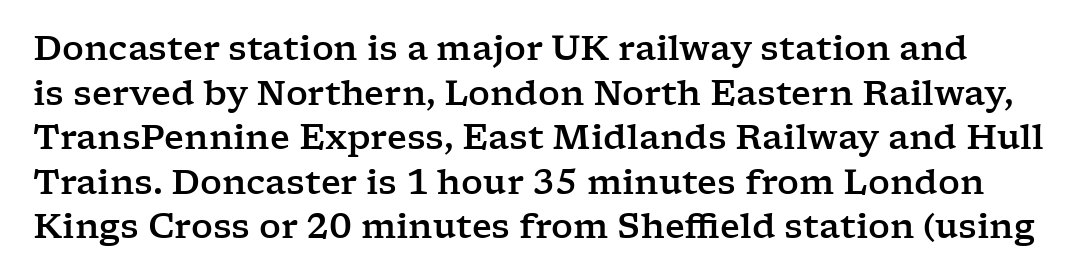
{"serif": "yes", "italic": "no", "width": "wide", "stroke_contrast": "low", "x_height": "medium", "monospaced": "no", "underline": "no", "line_spacing": "normal", "line_spacing_ratio": 1.31, "letter_spacing": "normal", "letter_spacing_em": 0.0, "glyph_px": 34}
